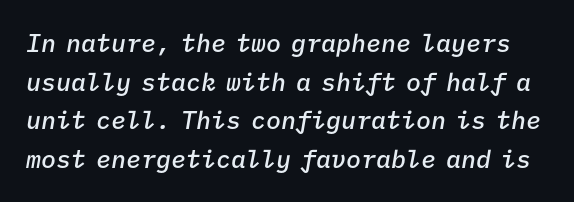
The image shows 25 px text type, italic (leaning right); set normal line spacing (1.55x), normal letter spacing, not underlined.
